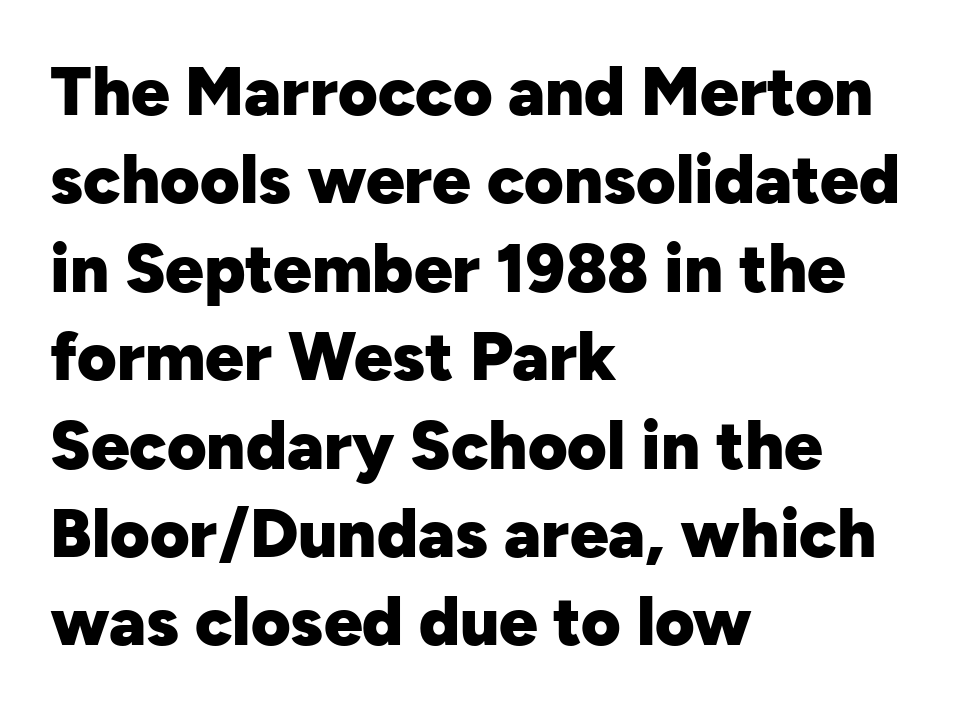
The text block is weighted toward the left margin, trailing off unevenly rightward. A roman cut, with each character standing at attention. You'd pick this weight for a headline — it's a proper bold. No word sits above an underline. Unlike a traditional serif, this face leaves its strokes unadorned.
